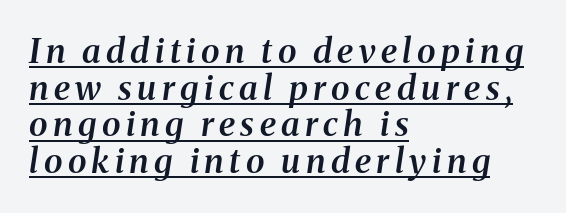
The image shows 34 px semibold serif type, italic (leaning right); set left-aligned, tight line spacing (1.08x), underlined; medium stroke contrast and a medium x-height.
